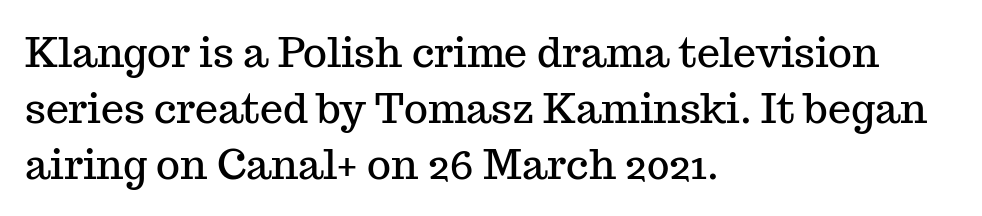
Q: Is the text italic (slanted)? A: No, it is upright.
Q: Is the typeface a serif or a sans-serif typeface? A: Serif.
Q: Is the text underlined? A: No.
Q: How is the paragraph aligned? A: Left-aligned.
Q: Is the spacing between letters normal or unusually wide? A: Normal.
Q: Is the spacing between lines tight, normal or loose? A: Normal.
Q: Width (condensed, normal, or wide)? A: Normal.
Q: Stroke contrast? A: Medium.
Q: x-height? A: Medium.
Q: Monospaced? A: No.
